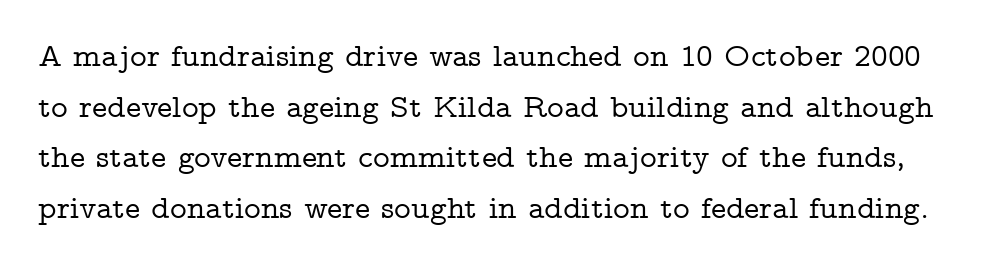
The image shows 32 px wide serif type, upright; set normal line spacing (1.58x), normal letter spacing, not underlined; low stroke contrast and a medium x-height.
